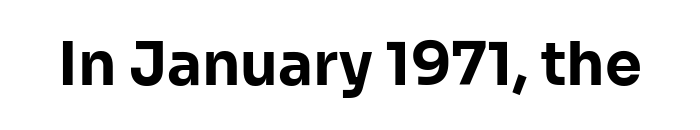
{"serif": "no", "italic": "no", "bold": "yes", "weight": "bold", "width": "normal", "stroke_contrast": "low", "x_height": "medium", "monospaced": "no", "underline": "no", "letter_spacing": "normal", "letter_spacing_em": 0.0, "glyph_px": 59}
